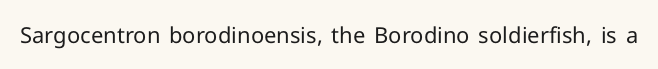
The space directly below the letters is spotless. Quick note: not italic, upright. The line texture is even and compact thanks to regular tracking. These glyphs show unthickened strokes, regular width or finer.
